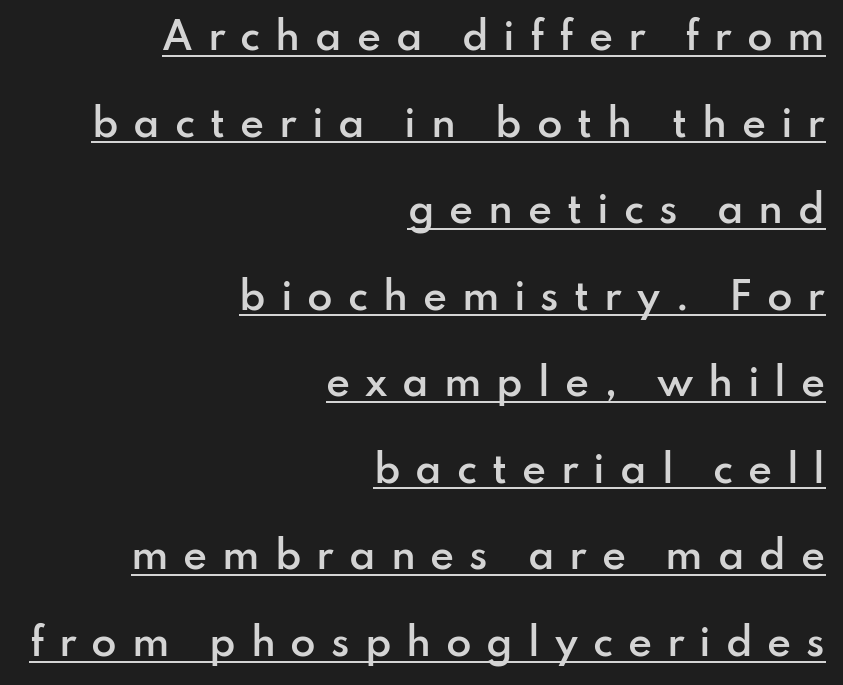
{"serif": "no", "italic": "no", "bold": "semi", "weight": "semibold", "width": "normal", "stroke_contrast": "low", "x_height": "small", "monospaced": "no", "underline": "yes", "align": "right", "line_spacing": "loose", "line_spacing_ratio": 2.34, "letter_spacing": "wide", "letter_spacing_em": 0.4, "glyph_px": 37}
